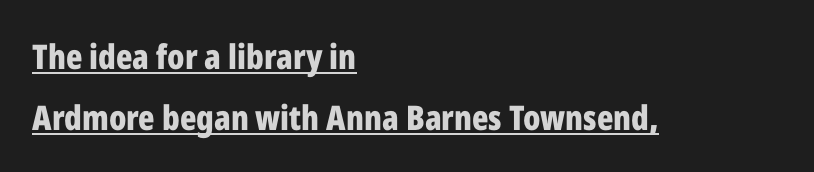
The image shows 34 px bold, condensed sans-serif type, upright; set left-aligned, line spacing 1.78x, normal letter spacing, underlined; low stroke contrast and a medium x-height.
